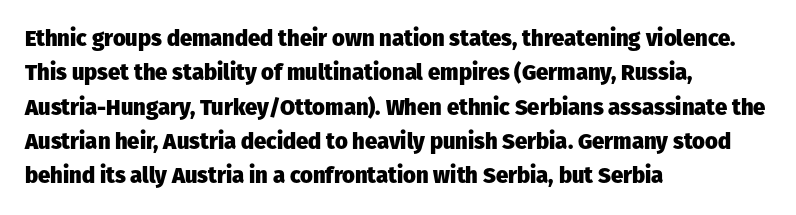
Q: Is the text bold? A: Yes.
Q: Is the text italic (slanted)? A: No, it is upright.
Q: Is the text underlined? A: No.
Q: How is the paragraph aligned? A: Left-aligned.
Q: Is the spacing between letters normal or unusually wide? A: Normal.
Q: Is the spacing between lines tight, normal or loose? A: Normal.
